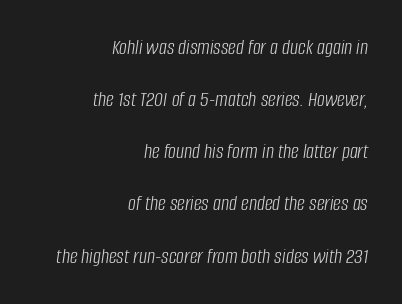
{"italic": "yes", "lean": "right", "slant_degrees": 8, "bold": "no", "underline": "no", "align": "right", "line_spacing": "loose", "line_spacing_ratio": 2.37, "letter_spacing": "normal", "letter_spacing_em": 0.0, "glyph_px": 22}
